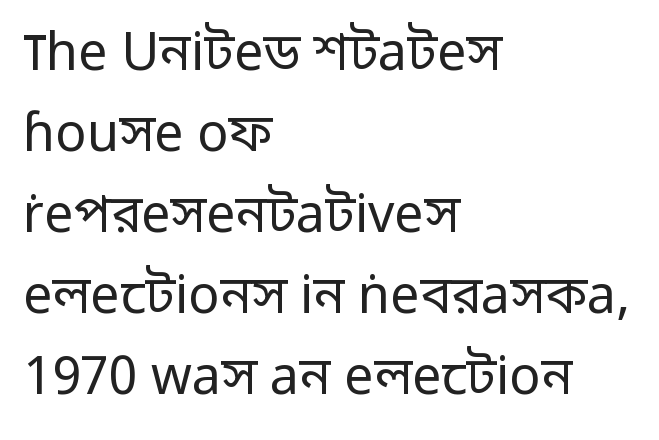
Ordinary non-slanted type is in use. Looks like regular typesetting: each glyph gets only the width it needs. Visually the block forms a straight wall on the left and a jagged coastline on the right. Each stroke keeps to a modest, everyday thickness or less.
